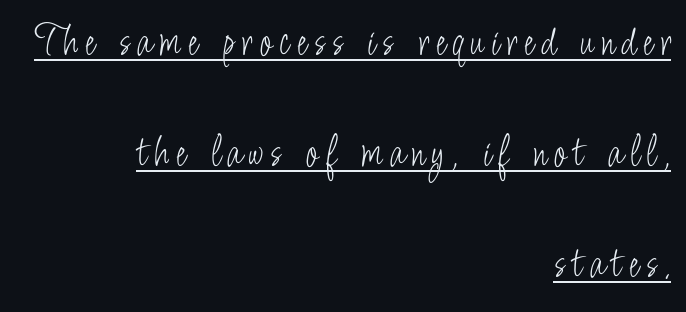
Q: Is the text bold? A: No.
Q: Is the text italic (slanted)? A: Yes.
Q: Is the typeface a serif or a sans-serif typeface? A: Sans-serif.
Q: Is the text underlined? A: Yes.
Q: How is the paragraph aligned? A: Right-aligned.
Q: Is the spacing between lines tight, normal or loose? A: Loose.
Q: Width (condensed, normal, or wide)? A: Condensed.
Q: Stroke contrast? A: Low.
Q: x-height? A: Small.
Q: Monospaced? A: No.
